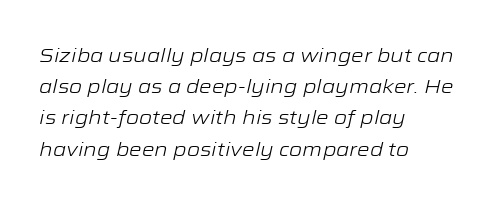
{"italic": "yes", "lean": "right", "slant_degrees": 12, "bold": "no", "underline": "no", "align": "left", "line_spacing": "normal", "line_spacing_ratio": 1.56, "letter_spacing": "normal", "letter_spacing_em": 0.0, "glyph_px": 20}
